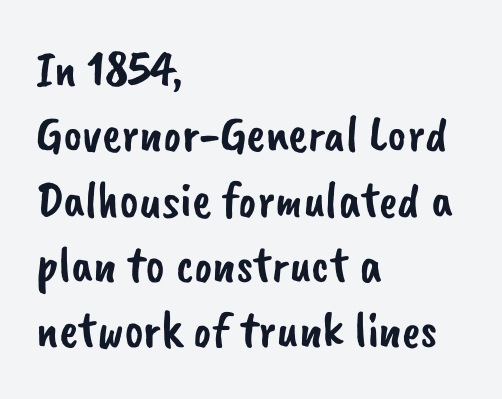
Q: Is the typeface a serif or a sans-serif typeface? A: Sans-serif.
Q: Is the text underlined? A: No.
Q: How is the paragraph aligned? A: Left-aligned.
Q: Is the spacing between letters normal or unusually wide? A: Normal.
Q: Is the spacing between lines tight, normal or loose? A: Normal.
Q: Width (condensed, normal, or wide)? A: Normal.
Q: Stroke contrast? A: Low.
Q: x-height? A: Small.
Q: Monospaced? A: No.
